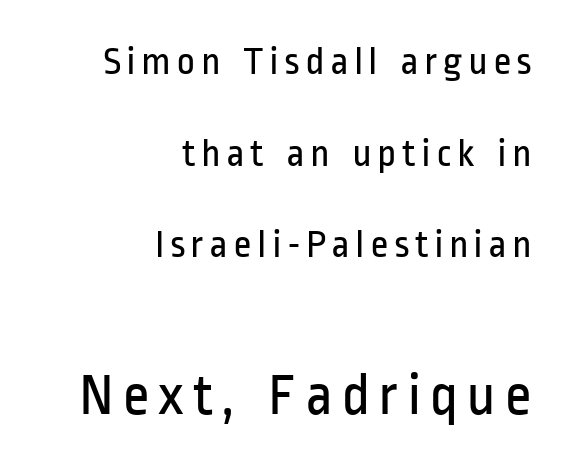
{"serif": "no", "italic": "no", "bold": "no", "weight": "regular", "width": "condensed", "stroke_contrast": "low", "x_height": "medium", "monospaced": "no", "underline": "no", "align": "right", "line_spacing": "loose", "line_spacing_ratio": 2.29, "larger_block": "second", "size_ratio": 1.5, "glyph_px": 60}
